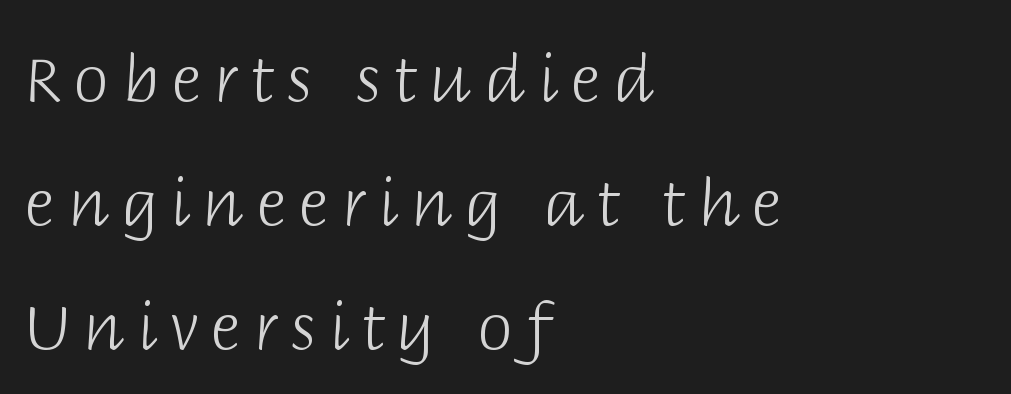
Q: Is the text bold? A: No.
Q: Is the text italic (slanted)? A: No, it is upright.
Q: Is the typeface a serif or a sans-serif typeface? A: Sans-serif.
Q: Is the text underlined? A: No.
Q: How is the paragraph aligned? A: Left-aligned.
Q: Is the spacing between letters normal or unusually wide? A: Unusually wide.
Q: Is the spacing between lines tight, normal or loose? A: Loose.
Q: Width (condensed, normal, or wide)? A: Normal.
Q: Stroke contrast? A: Low.
Q: x-height? A: Large.
Q: Monospaced? A: No.
